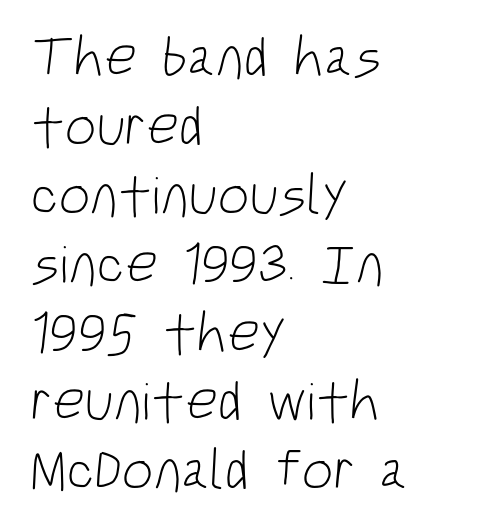
What kind of face is this? One without serifs — a sans. The characters are drawn with everyday or finer stroke widths. A typesetter would call this proportional, since set widths differ per character. Just letters on the line, the space beneath them empty.
